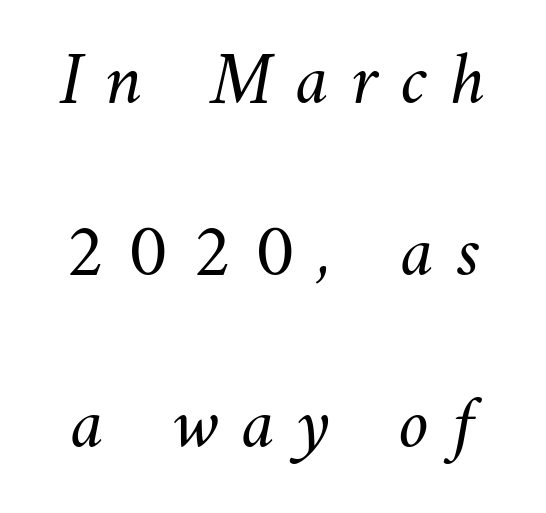
The image shows 76 px light type; set centered, loose line spacing (2.26x), unusually wide letter spacing (+0.3 em), not underlined; medium stroke contrast and a small x-height.
